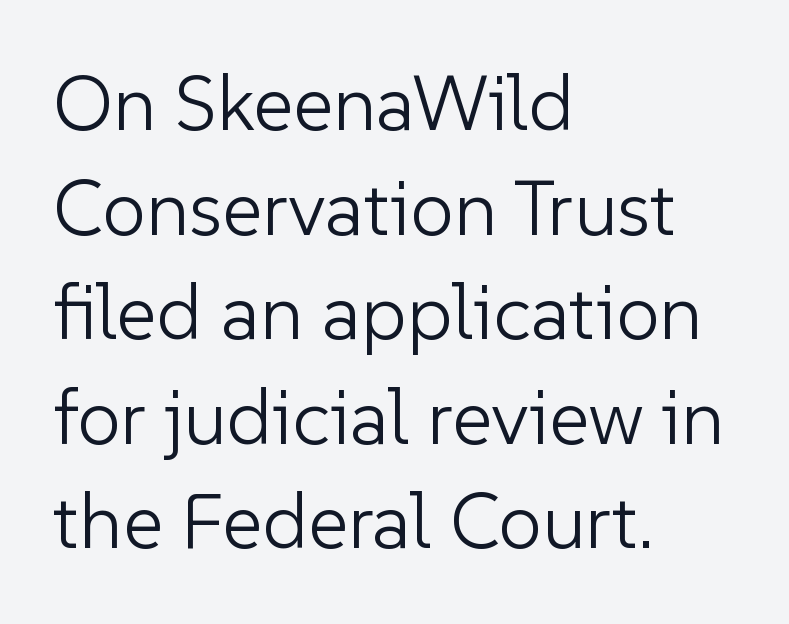
Q: Is the text bold? A: No.
Q: Is the text italic (slanted)? A: No, it is upright.
Q: Is the typeface a serif or a sans-serif typeface? A: Sans-serif.
Q: Is the text underlined? A: No.
Q: How is the paragraph aligned? A: Left-aligned.
Q: Is the spacing between letters normal or unusually wide? A: Normal.
Q: Is the spacing between lines tight, normal or loose? A: Normal.
Q: Width (condensed, normal, or wide)? A: Normal.
Q: Stroke contrast? A: Low.
Q: x-height? A: Medium.
Q: Monospaced? A: No.
